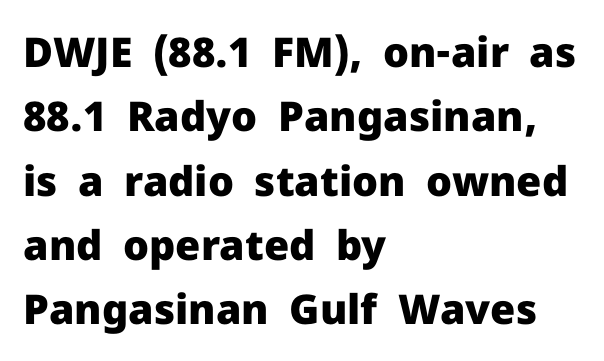
{"serif": "no", "italic": "no", "bold": "yes", "weight": "heavy", "width": "normal", "stroke_contrast": "low", "x_height": "medium", "monospaced": "no", "underline": "no", "align": "left", "line_spacing": "normal", "line_spacing_ratio": 1.57, "letter_spacing": "normal", "letter_spacing_em": 0.0, "glyph_px": 41}
